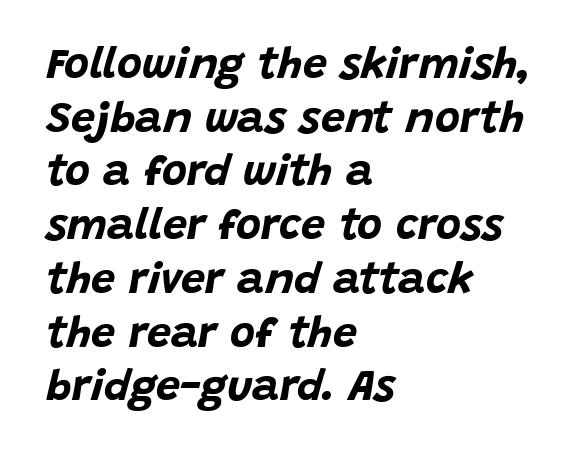
The image shows 43 px bold type, italic (leaning right); set left-aligned, normal line spacing (1.25x), normal letter spacing, not underlined; low stroke contrast and a large x-height.
